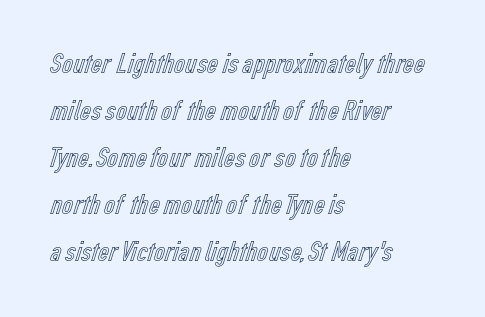
{"width": "condensed", "x_height": "medium", "monospaced": "no", "underline": "no", "align": "left", "line_spacing": "normal", "line_spacing_ratio": 1.57, "letter_spacing": "normal", "letter_spacing_em": 0.0, "glyph_px": 30}
